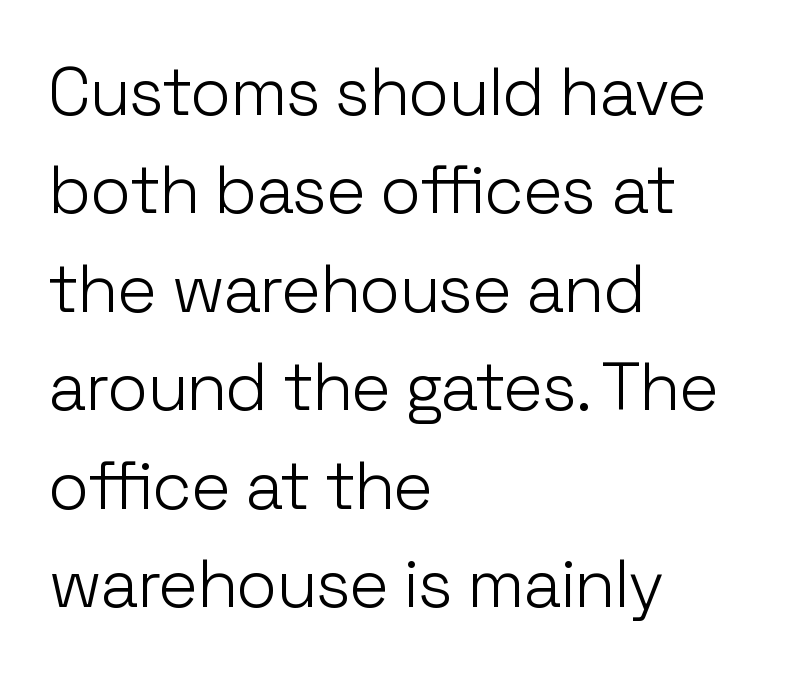
Q: Is the text bold? A: No.
Q: Is the text italic (slanted)? A: No, it is upright.
Q: Is the typeface a serif or a sans-serif typeface? A: Sans-serif.
Q: Is the text underlined? A: No.
Q: How is the paragraph aligned? A: Left-aligned.
Q: Is the spacing between letters normal or unusually wide? A: Normal.
Q: Is the spacing between lines tight, normal or loose? A: Normal.
Q: Width (condensed, normal, or wide)? A: Normal.
Q: Stroke contrast? A: Low.
Q: x-height? A: Medium.
Q: Monospaced? A: No.
